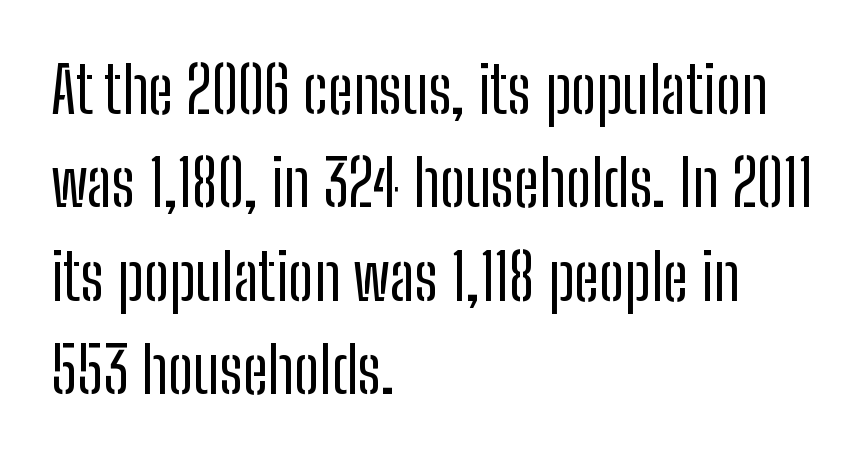
Q: Is the text bold? A: No.
Q: Is the text italic (slanted)? A: No, it is upright.
Q: Is the typeface a serif or a sans-serif typeface? A: Sans-serif.
Q: Is the text underlined? A: No.
Q: How is the paragraph aligned? A: Left-aligned.
Q: Is the spacing between letters normal or unusually wide? A: Normal.
Q: Is the spacing between lines tight, normal or loose? A: Normal.
Q: Width (condensed, normal, or wide)? A: Condensed.
Q: Stroke contrast? A: Low.
Q: x-height? A: Medium.
Q: Monospaced? A: No.
